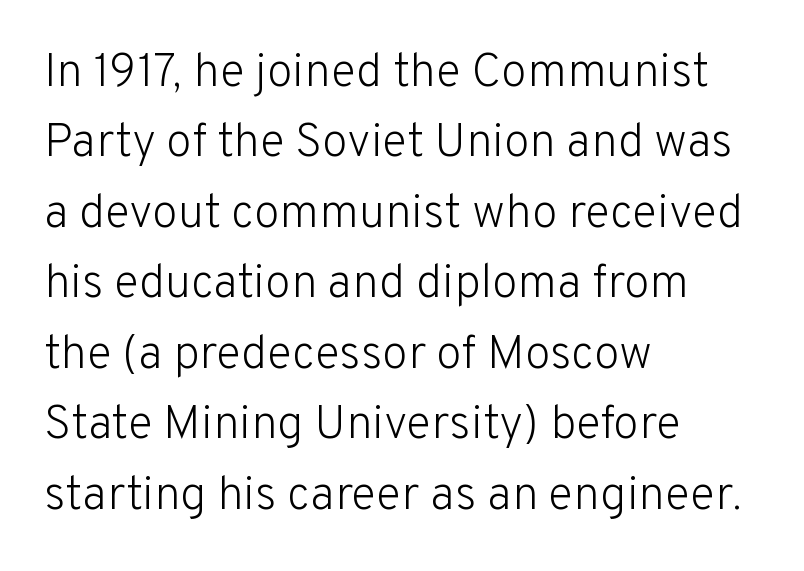
{"serif": "no", "italic": "no", "bold": "no", "weight": "light", "width": "normal", "stroke_contrast": "low", "x_height": "medium", "monospaced": "no", "underline": "no", "align": "left", "line_spacing": "normal", "line_spacing_ratio": 1.5, "letter_spacing": "normal", "letter_spacing_em": 0.0, "glyph_px": 47}
